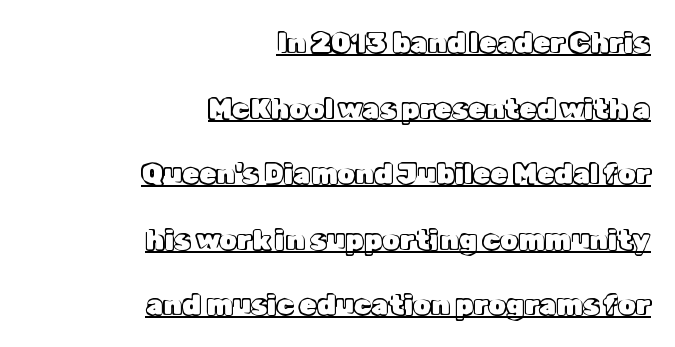
The image shows 28 px text type, upright; set right-aligned, loose line spacing (2.34x), normal letter spacing, underlined; a medium x-height.
